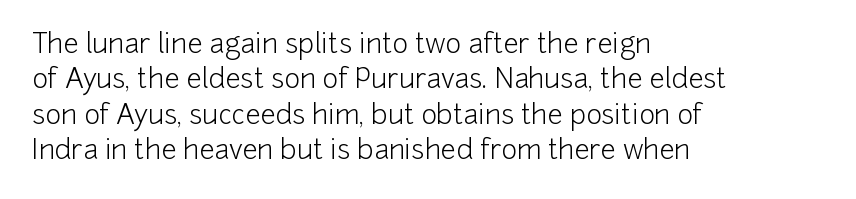
The image shows 27 px text type, upright; set left-aligned, normal line spacing (1.31x), normal letter spacing, not underlined.
